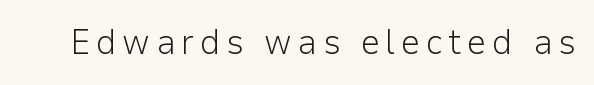
{"serif": "no", "italic": "no", "bold": "no", "weight": "light", "width": "normal", "stroke_contrast": "low", "x_height": "medium", "monospaced": "no", "underline": "no", "glyph_px": 35}
